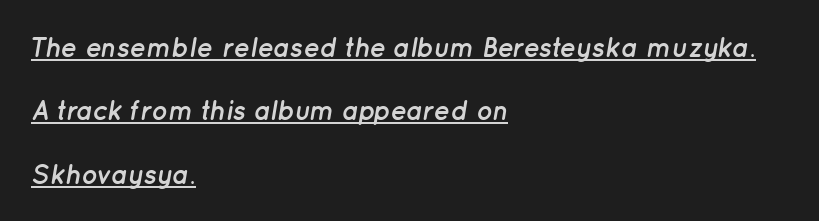
Q: Is the text bold? A: Yes.
Q: Is the text italic (slanted)? A: Yes, it leans right by about 12 degrees.
Q: Is the text underlined? A: Yes.
Q: How is the paragraph aligned? A: Left-aligned.
Q: Is the spacing between letters normal or unusually wide? A: Normal.
Q: Is the spacing between lines tight, normal or loose? A: Loose.
